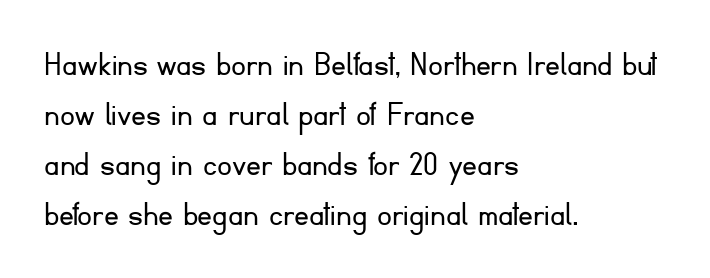
Q: Is the text bold? A: No.
Q: Is the text italic (slanted)? A: No, it is upright.
Q: Is the typeface a serif or a sans-serif typeface? A: Sans-serif.
Q: Is the text underlined? A: No.
Q: How is the paragraph aligned? A: Left-aligned.
Q: Is the spacing between letters normal or unusually wide? A: Normal.
Q: Is the spacing between lines tight, normal or loose? A: Normal.
Q: Width (condensed, normal, or wide)? A: Normal.
Q: Stroke contrast? A: Low.
Q: x-height? A: Small.
Q: Monospaced? A: No.
